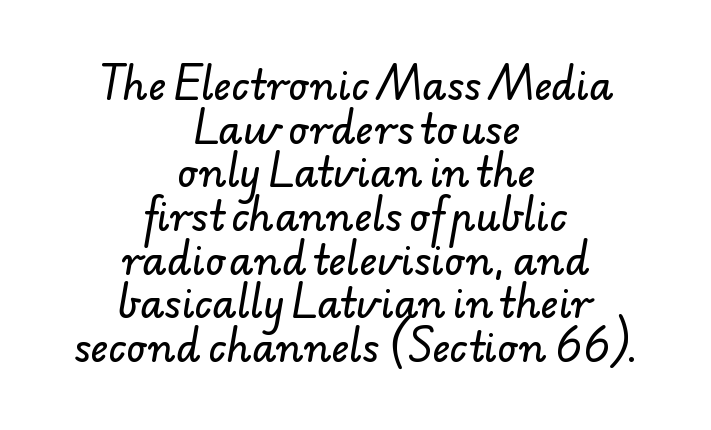
The image shows 39 px sans-serif type; set centered, tight line spacing (1.12x), normal letter spacing, not underlined; low stroke contrast and a small x-height.
